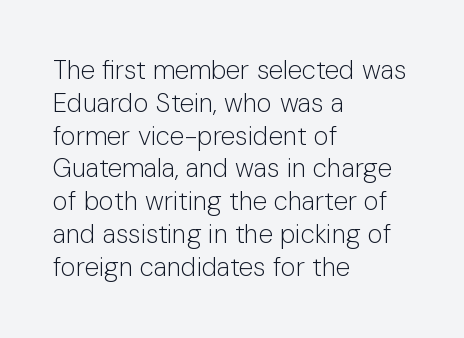
Check the space under the baseline: it is left empty. Posture: upright roman. Is the type heavy? It reads as light-to-regular instead. One-word summary of the alignment: left. The line-height multiplier appears to be the usual default.
